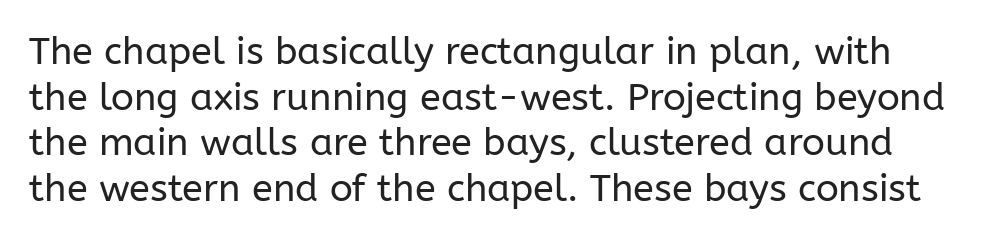
The image shows 38 px regular-weight sans-serif type, upright; set line spacing 1.2x, normal letter spacing, not underlined; low stroke contrast and a medium x-height.
